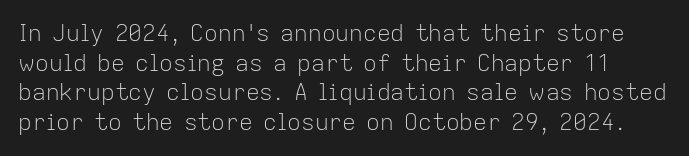
The image shows 23 px text type, upright; set normal line spacing (1.29x), normal letter spacing, not underlined.
